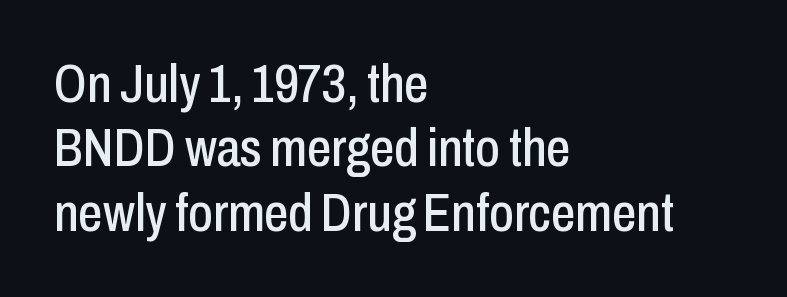
{"serif": "no", "italic": "no", "width": "condensed", "stroke_contrast": "low", "x_height": "medium", "monospaced": "no", "underline": "no", "align": "left", "line_spacing_ratio": 1.19, "letter_spacing": "normal", "letter_spacing_em": 0.0, "glyph_px": 54}
